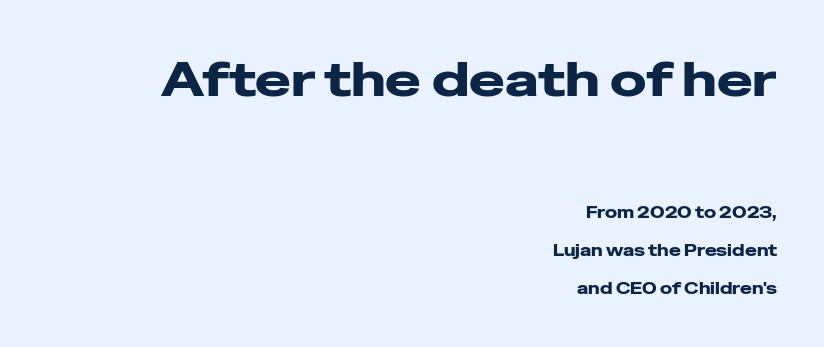
{"serif": "no", "italic": "no", "bold": "yes", "weight": "heavy", "width": "wide", "stroke_contrast": "low", "x_height": "medium", "monospaced": "no", "underline": "no", "align": "right", "line_spacing": "loose", "line_spacing_ratio": 2.4, "letter_spacing": "normal", "letter_spacing_em": 0.0, "larger_block": "first", "size_ratio": 3.0, "glyph_px": 48}
